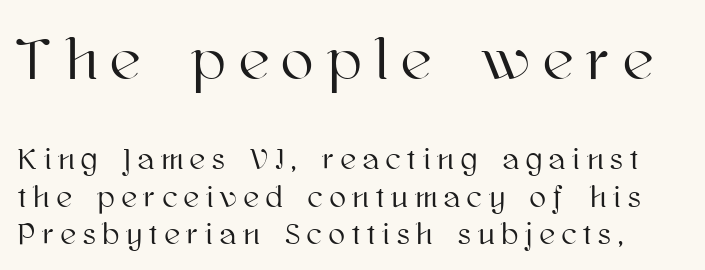
The image shows 59 px text type, upright; set line spacing 1.24x, unusually wide letter spacing (+0.24 em), not underlined; the first (top) block is 1.97x larger; high stroke contrast and a medium x-height.
